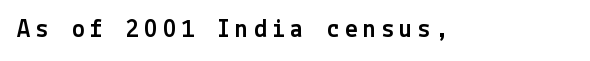
Posture: upright roman. Nobody drew a line under any word here. Honestly, the letter spacing is so wide it's the main thing you notice.
